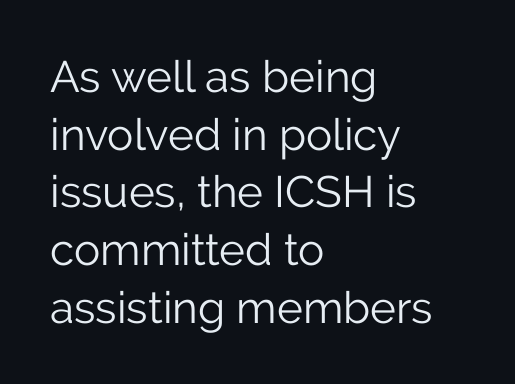
{"serif": "no", "italic": "no", "bold": "no", "weight": "light", "width": "normal", "stroke_contrast": "low", "x_height": "medium", "monospaced": "no", "underline": "no", "align": "left", "line_spacing": "normal", "line_spacing_ratio": 1.31, "letter_spacing": "normal", "letter_spacing_em": 0.0, "glyph_px": 44}
